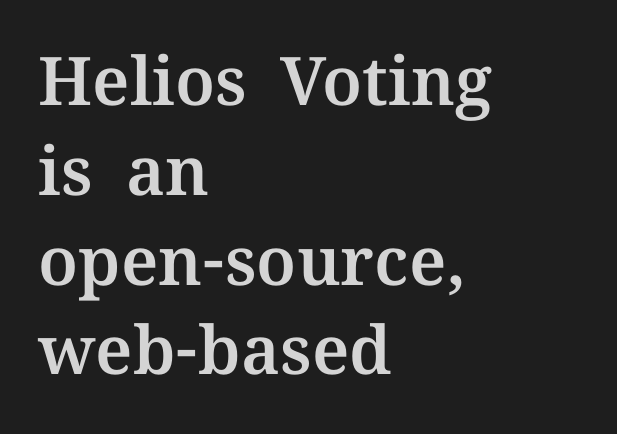
{"serif": "yes", "italic": "no", "width": "normal", "stroke_contrast": "medium", "x_height": "medium", "monospaced": "no", "underline": "no", "align": "left", "line_spacing": "normal", "line_spacing_ratio": 1.34, "letter_spacing": "normal", "letter_spacing_em": 0.0, "glyph_px": 67}
